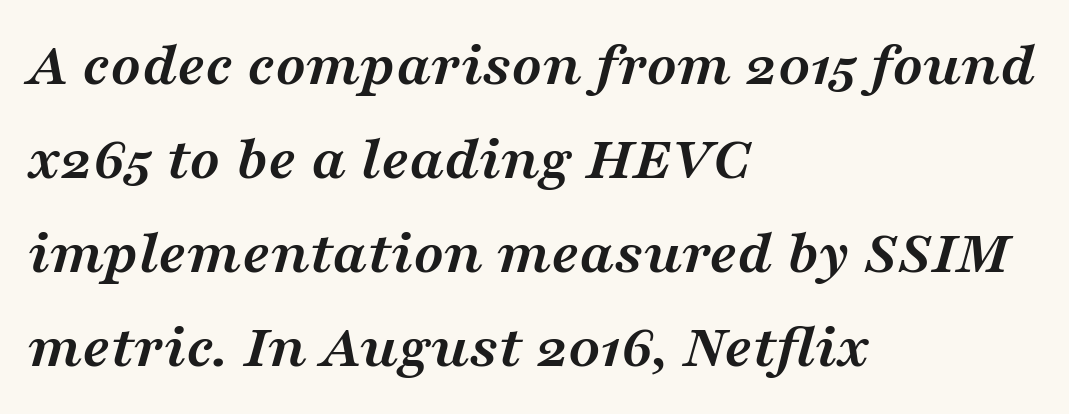
{"serif": "yes", "italic": "yes", "lean": "right", "slant_degrees": 16, "bold": "yes", "weight": "semibold", "width": "wide", "stroke_contrast": "medium", "x_height": "medium", "monospaced": "no", "underline": "no", "align": "left", "line_spacing": "normal", "line_spacing_ratio": 1.49, "letter_spacing": "normal", "letter_spacing_em": 0.0, "glyph_px": 63}
